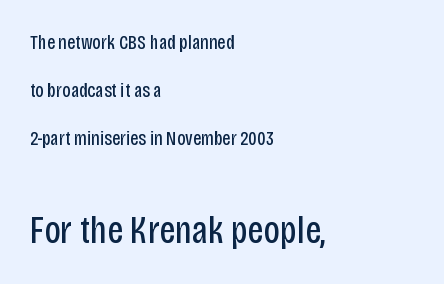
{"serif": "no", "italic": "no", "bold": "no", "weight": "regular", "width": "condensed", "stroke_contrast": "low", "x_height": "large", "monospaced": "no", "underline": "no", "align": "left", "line_spacing": "loose", "line_spacing_ratio": 2.41, "letter_spacing": "normal", "letter_spacing_em": 0.0, "larger_block": "second", "size_ratio": 1.95, "glyph_px": 39}
